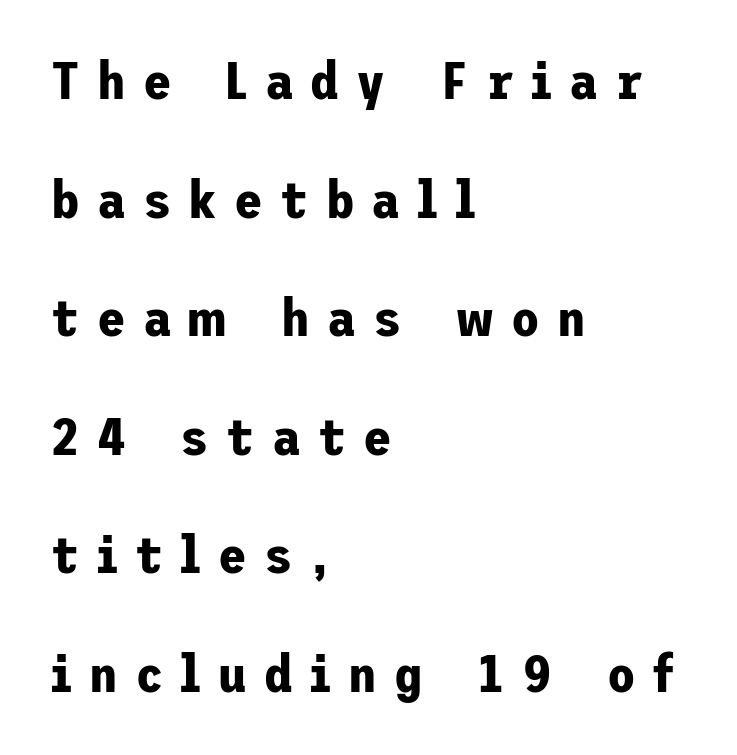
{"serif": "no", "italic": "no", "bold": "yes", "weight": "bold", "width": "normal", "stroke_contrast": "low", "x_height": "medium", "underline": "no", "align": "left", "line_spacing": "loose", "line_spacing_ratio": 2.28, "letter_spacing": "wide", "letter_spacing_em": 0.33, "glyph_px": 52}
